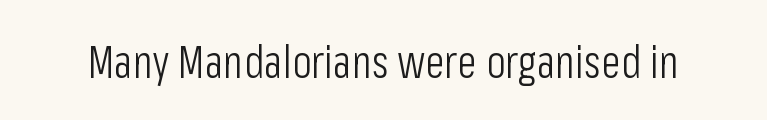
The image shows 45 px light, condensed sans-serif type, upright; set normal letter spacing, not underlined; low stroke contrast and a medium x-height.
